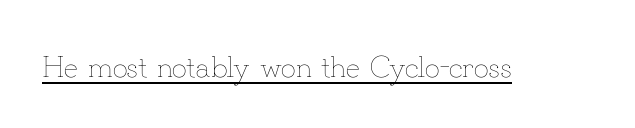
Each letter keeps its own natural width here, so spacing adapts to shape. A roman cut, with each character standing at attention. The characters are drawn with everyday or finer stroke widths. What stands out about the letter spacing? Nothing — it is the standard amount. This is underlined copy, the kind a proofreader might mark for attention.
